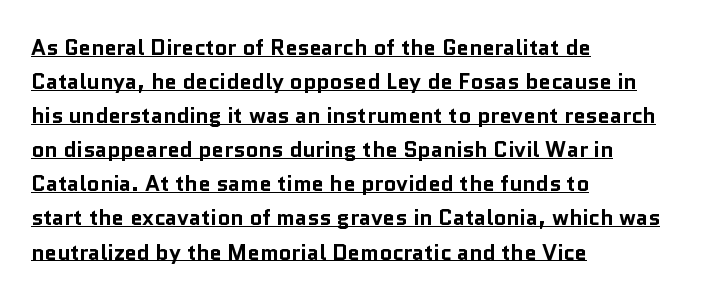
The image shows 22 px bold type, upright; set left-aligned, normal line spacing (1.55x), normal letter spacing, underlined.
